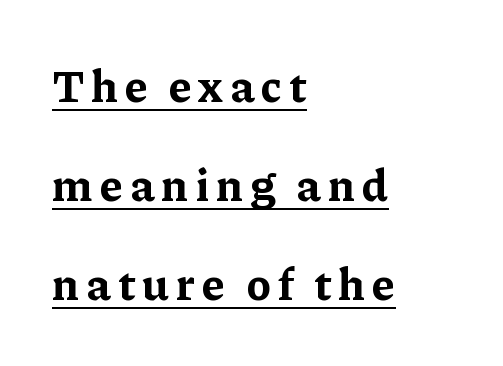
{"serif": "yes", "italic": "no", "bold": "yes", "weight": "bold", "width": "normal", "stroke_contrast": "low", "x_height": "medium", "monospaced": "no", "underline": "yes", "align": "left", "line_spacing": "loose", "line_spacing_ratio": 2.2, "glyph_px": 45}
